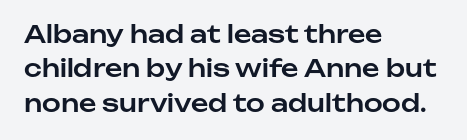
The image shows 24 px text type, upright; set left-aligned, normal line spacing (1.43x), normal letter spacing, not underlined.
